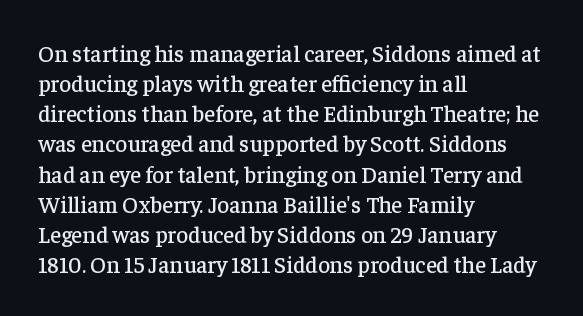
{"italic": "no", "underline": "no", "align": "left", "line_spacing": "normal", "line_spacing_ratio": 1.31, "letter_spacing": "normal", "letter_spacing_em": 0.0, "glyph_px": 23}
